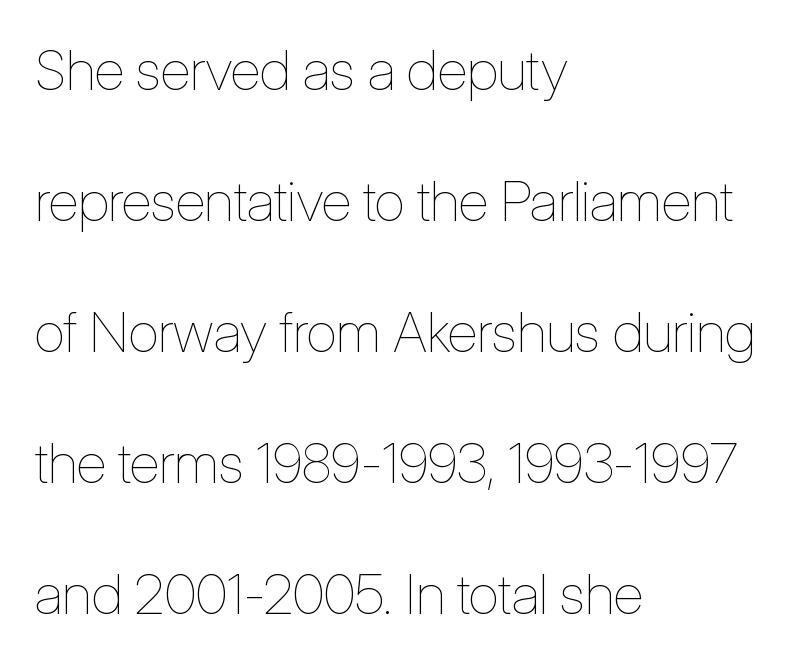
The image shows 56 px thin, condensed type, upright; set left-aligned, loose line spacing (2.34x), normal letter spacing, not underlined; low stroke contrast and a medium x-height.
